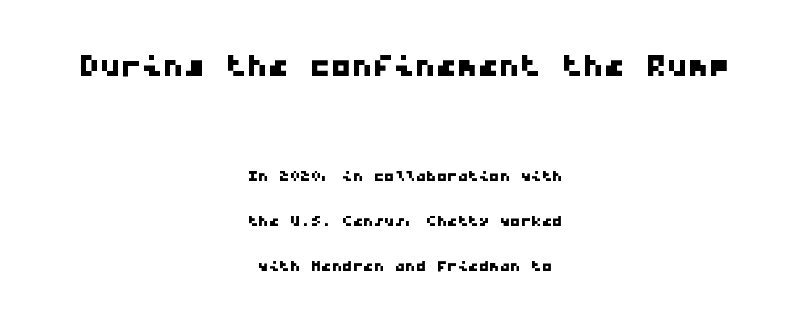
Q: Is the typeface a serif or a sans-serif typeface? A: Sans-serif.
Q: Is the text underlined? A: No.
Q: How is the paragraph aligned? A: Centered.
Q: Is the spacing between letters normal or unusually wide? A: Normal.
Q: Is the spacing between lines tight, normal or loose? A: Loose.
Q: Which block of text is set in a larger size, the first (top) or the second (bottom)? A: The first (top) one.
Q: Width (condensed, normal, or wide)? A: Wide.
Q: Stroke contrast? A: Low.
Q: x-height? A: Medium.
Q: Monospaced? A: Yes.
